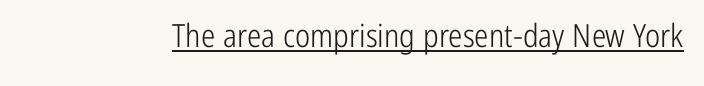
Q: Is the text bold? A: No.
Q: Is the text italic (slanted)? A: No, it is upright.
Q: Is the typeface a serif or a sans-serif typeface? A: Sans-serif.
Q: Is the text underlined? A: Yes.
Q: Is the spacing between letters normal or unusually wide? A: Normal.
Q: Width (condensed, normal, or wide)? A: Condensed.
Q: Stroke contrast? A: Low.
Q: x-height? A: Medium.
Q: Monospaced? A: No.
